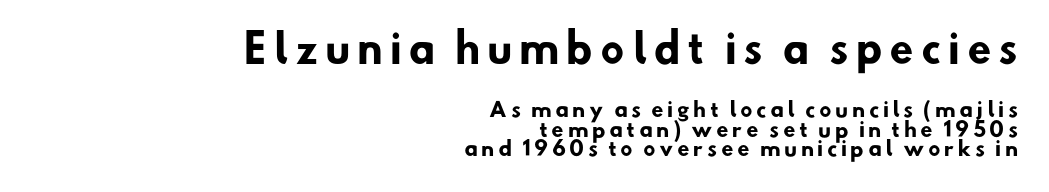
The image shows 39 px heavy sans-serif type; set right-aligned, tight line spacing (0.99x), not underlined; the first (top) block is 1.95x larger; low stroke contrast and a small x-height.
